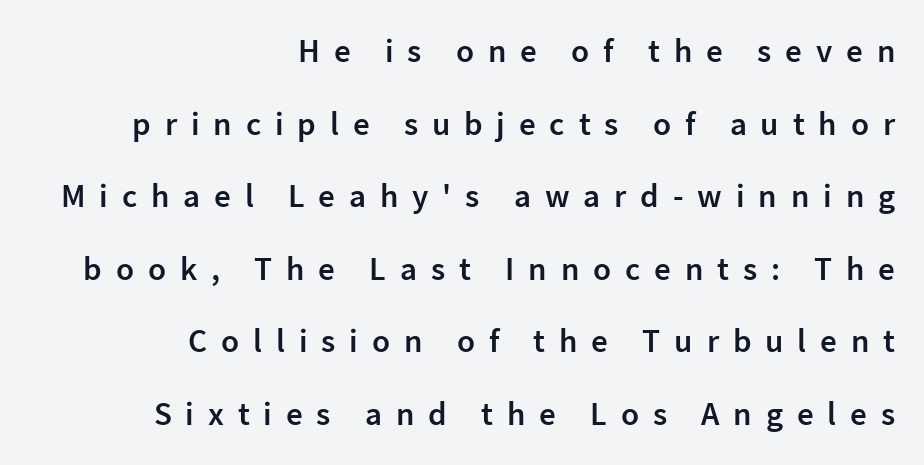
Q: Is the text bold? A: Semi-bold.
Q: Is the text italic (slanted)? A: No, it is upright.
Q: Is the typeface a serif or a sans-serif typeface? A: Sans-serif.
Q: Is the text underlined? A: No.
Q: How is the paragraph aligned? A: Right-aligned.
Q: Is the spacing between letters normal or unusually wide? A: Unusually wide.
Q: Is the spacing between lines tight, normal or loose? A: Loose.
Q: Width (condensed, normal, or wide)? A: Normal.
Q: Stroke contrast? A: Low.
Q: x-height? A: Medium.
Q: Monospaced? A: No.
